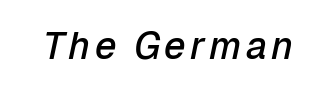
The image shows 38 px semibold type, italic (leaning right); set not underlined; low stroke contrast and a medium x-height.
